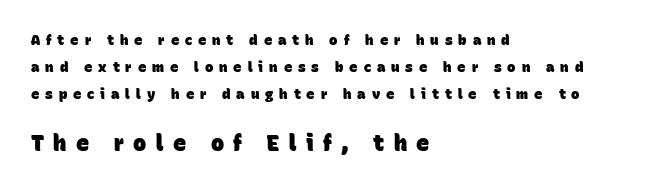
One-word summary of the alignment: left. The type is letterspaced generously, with wide tracking. Is there much room between lines? Yes — plenty of vertical air separates them. Heft: maximum for text — a bold. If you squint, the bottom block still reads clearly — it's the larger of the two.
